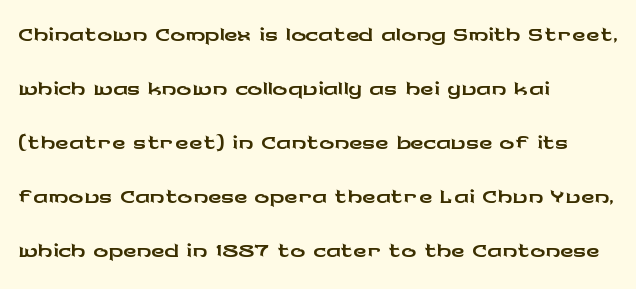
Q: Is the text italic (slanted)? A: No, it is upright.
Q: Is the typeface a serif or a sans-serif typeface? A: Sans-serif.
Q: Is the text underlined? A: No.
Q: How is the paragraph aligned? A: Left-aligned.
Q: Is the spacing between letters normal or unusually wide? A: Normal.
Q: Is the spacing between lines tight, normal or loose? A: Normal.
Q: Width (condensed, normal, or wide)? A: Wide.
Q: Stroke contrast? A: Low.
Q: x-height? A: Medium.
Q: Monospaced? A: No.
